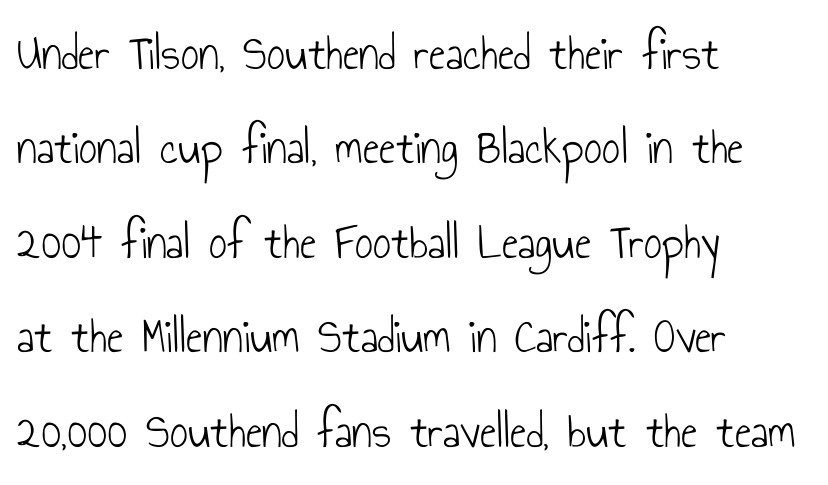
The image shows 50 px light, condensed sans-serif type, upright; set left-aligned, line spacing 1.89x, normal letter spacing, not underlined; low stroke contrast and a small x-height.
